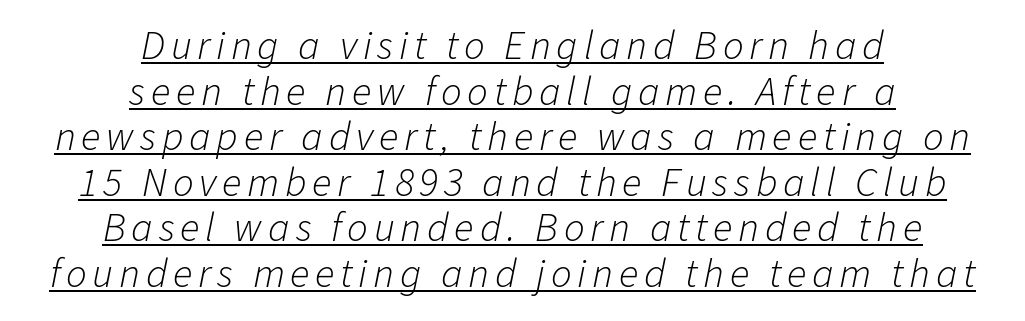
Q: Is the text bold? A: No.
Q: Is the text italic (slanted)? A: Yes, it leans right by about 11 degrees.
Q: Is the text underlined? A: Yes.
Q: How is the paragraph aligned? A: Centered.
Q: Is the spacing between lines tight, normal or loose? A: Tight.
Q: Width (condensed, normal, or wide)? A: Normal.
Q: Stroke contrast? A: Low.
Q: x-height? A: Medium.
Q: Monospaced? A: No.
